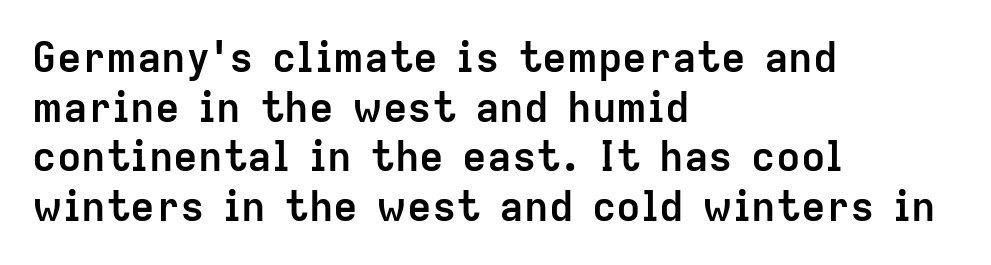
{"serif": "no", "italic": "no", "bold": "yes", "weight": "semibold", "width": "normal", "stroke_contrast": "low", "x_height": "medium", "monospaced": "no", "underline": "no", "align": "left", "line_spacing_ratio": 1.21, "letter_spacing": "normal", "letter_spacing_em": 0.0, "glyph_px": 41}
